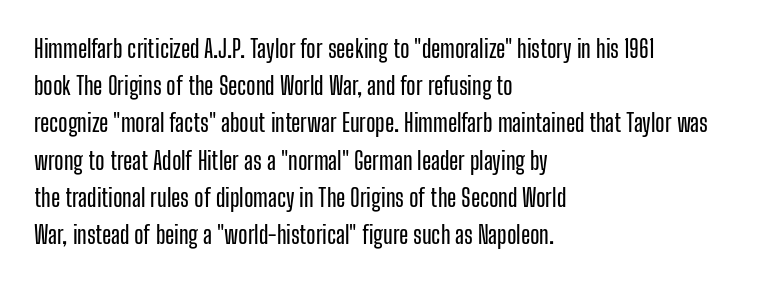
Q: Is the text italic (slanted)? A: No, it is upright.
Q: Is the text underlined? A: No.
Q: How is the paragraph aligned? A: Left-aligned.
Q: Is the spacing between letters normal or unusually wide? A: Normal.
Q: Is the spacing between lines tight, normal or loose? A: Normal.
